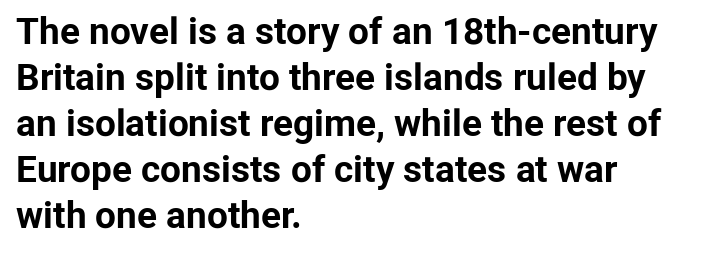
{"serif": "no", "italic": "no", "bold": "yes", "weight": "bold", "width": "normal", "stroke_contrast": "low", "x_height": "medium", "monospaced": "no", "underline": "no", "align": "left", "line_spacing_ratio": 1.24, "letter_spacing": "normal", "letter_spacing_em": 0.0, "glyph_px": 37}
